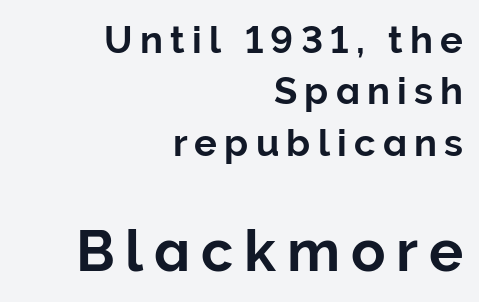
Q: Is the text italic (slanted)? A: No, it is upright.
Q: Is the typeface a serif or a sans-serif typeface? A: Sans-serif.
Q: Is the text underlined? A: No.
Q: How is the paragraph aligned? A: Right-aligned.
Q: Is the spacing between lines tight, normal or loose? A: Normal.
Q: Which block of text is set in a larger size, the first (top) or the second (bottom)? A: The second (bottom) one.
Q: Width (condensed, normal, or wide)? A: Normal.
Q: Stroke contrast? A: Low.
Q: x-height? A: Medium.
Q: Monospaced? A: No.
